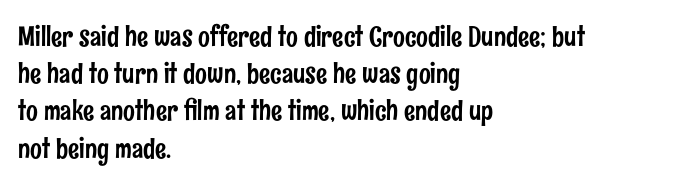
Q: Is the text italic (slanted)? A: No, it is upright.
Q: Is the typeface a serif or a sans-serif typeface? A: Sans-serif.
Q: Is the text underlined? A: No.
Q: How is the paragraph aligned? A: Left-aligned.
Q: Is the spacing between letters normal or unusually wide? A: Normal.
Q: Is the spacing between lines tight, normal or loose? A: Normal.
Q: Width (condensed, normal, or wide)? A: Condensed.
Q: Stroke contrast? A: Low.
Q: x-height? A: Medium.
Q: Monospaced? A: No.
